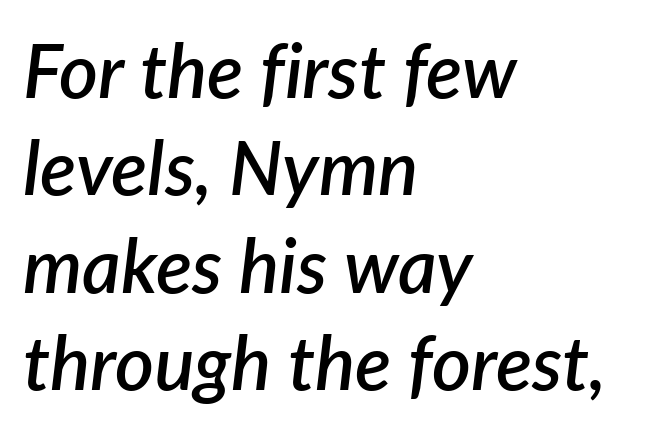
{"italic": "yes", "lean": "right", "slant_degrees": 7, "bold": "semi", "weight": "semibold", "width": "normal", "stroke_contrast": "low", "x_height": "medium", "monospaced": "no", "underline": "no", "align": "left", "line_spacing": "normal", "line_spacing_ratio": 1.3, "letter_spacing": "normal", "letter_spacing_em": 0.0, "glyph_px": 75}
